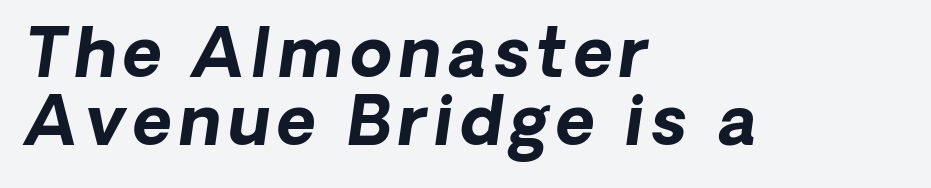
{"italic": "yes", "lean": "right", "slant_degrees": 8, "bold": "yes", "weight": "bold", "width": "normal", "stroke_contrast": "low", "x_height": "medium", "monospaced": "no", "underline": "no", "align": "left", "line_spacing": "tight", "line_spacing_ratio": 1.01, "glyph_px": 67}
